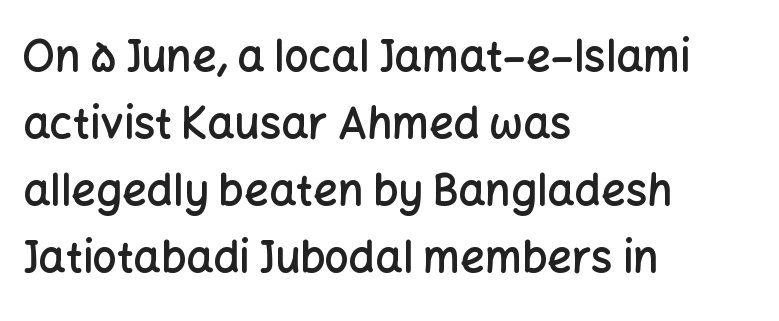
Q: Is the text bold? A: Semi-bold.
Q: Is the text italic (slanted)? A: No, it is upright.
Q: Is the typeface a serif or a sans-serif typeface? A: Sans-serif.
Q: Is the text underlined? A: No.
Q: How is the paragraph aligned? A: Left-aligned.
Q: Is the spacing between letters normal or unusually wide? A: Normal.
Q: Is the spacing between lines tight, normal or loose? A: Normal.
Q: Width (condensed, normal, or wide)? A: Normal.
Q: Stroke contrast? A: Low.
Q: x-height? A: Medium.
Q: Monospaced? A: No.
